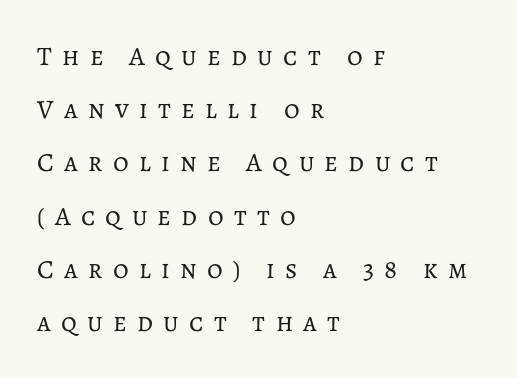
Q: Is the text bold? A: No.
Q: Is the text italic (slanted)? A: No, it is upright.
Q: Is the text underlined? A: No.
Q: How is the paragraph aligned? A: Left-aligned.
Q: Is the spacing between letters normal or unusually wide? A: Unusually wide.
Q: Is the spacing between lines tight, normal or loose? A: Loose.
